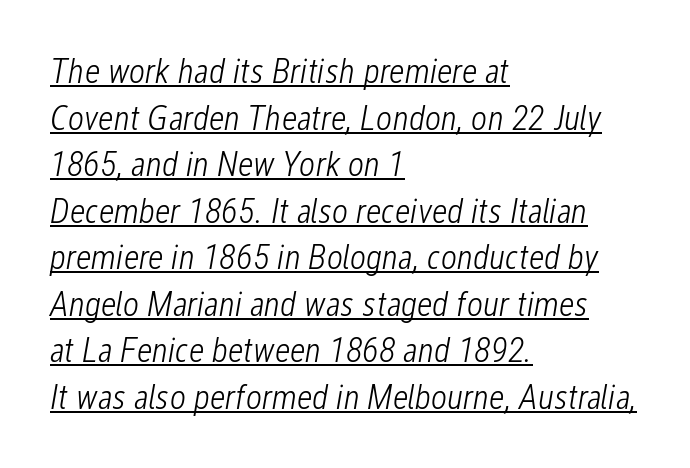
The image shows 35 px light, condensed type, italic (leaning right); set left-aligned, normal line spacing (1.33x), normal letter spacing, underlined; low stroke contrast and a medium x-height.
